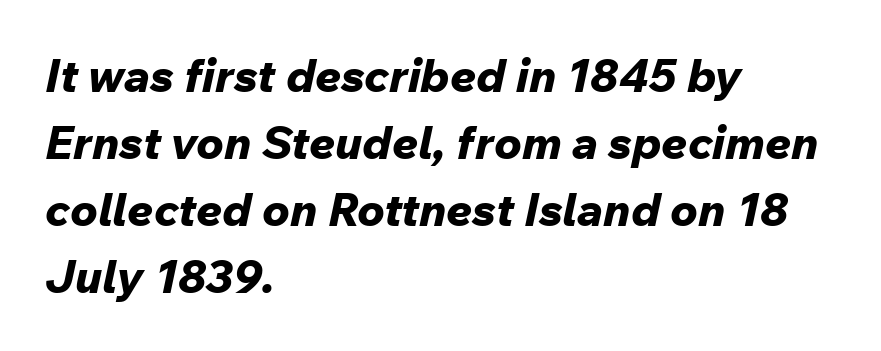
Q: Is the text bold? A: Yes.
Q: Is the text italic (slanted)? A: Yes, it leans right by about 12 degrees.
Q: Is the text underlined? A: No.
Q: How is the paragraph aligned? A: Left-aligned.
Q: Is the spacing between letters normal or unusually wide? A: Normal.
Q: Is the spacing between lines tight, normal or loose? A: Normal.
Q: Width (condensed, normal, or wide)? A: Normal.
Q: Stroke contrast? A: Low.
Q: x-height? A: Medium.
Q: Monospaced? A: No.
